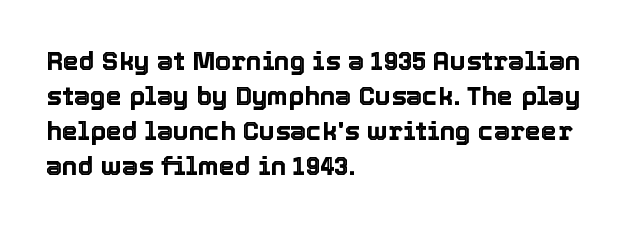
Q: Is the text italic (slanted)? A: No, it is upright.
Q: Is the text underlined? A: No.
Q: How is the paragraph aligned? A: Left-aligned.
Q: Is the spacing between letters normal or unusually wide? A: Normal.
Q: Is the spacing between lines tight, normal or loose? A: Normal.
